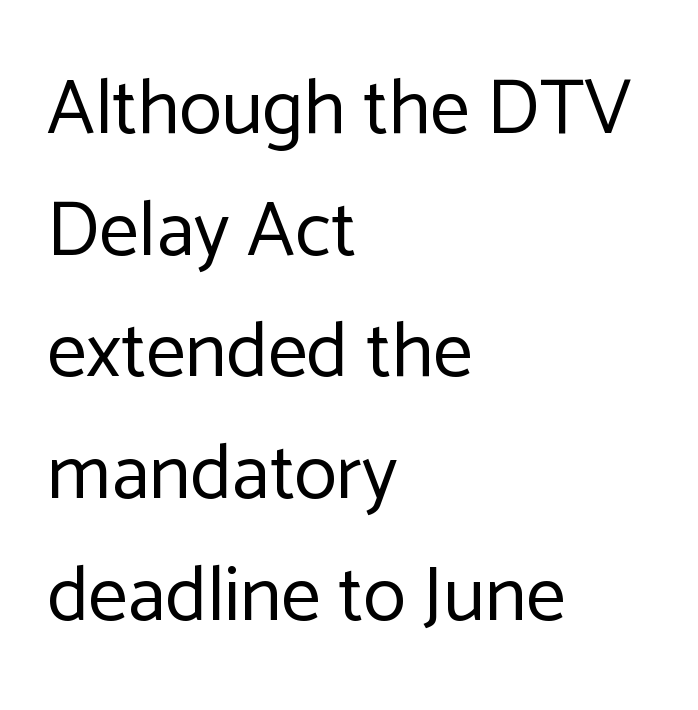
Q: Is the text bold? A: No.
Q: Is the text italic (slanted)? A: No, it is upright.
Q: Is the typeface a serif or a sans-serif typeface? A: Sans-serif.
Q: Is the text underlined? A: No.
Q: How is the paragraph aligned? A: Left-aligned.
Q: Is the spacing between letters normal or unusually wide? A: Normal.
Q: Is the spacing between lines tight, normal or loose? A: Normal.
Q: Width (condensed, normal, or wide)? A: Normal.
Q: Stroke contrast? A: Low.
Q: x-height? A: Medium.
Q: Monospaced? A: No.
